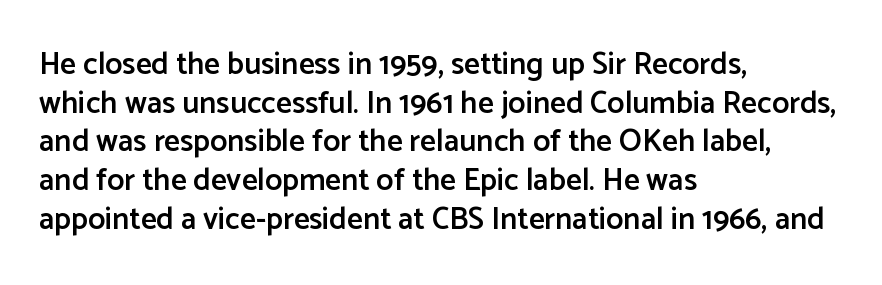
The image shows 31 px semibold sans-serif type, upright; set left-aligned, normal line spacing (1.25x), normal letter spacing, not underlined; low stroke contrast and a medium x-height.
